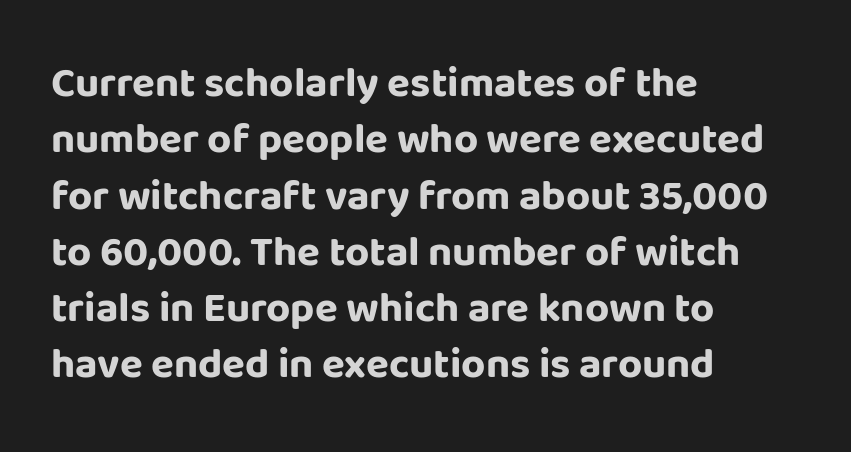
Letters rest on an invisible, unmarked baseline. These lines sit exactly where default settings would place them. Inter-character spacing is left at the font's built-in metrics. The specimen reads as upright at a glance. Strokes here are thick enough to call this a true bold. Looks like regular typesetting: each glyph gets only the width it needs.
